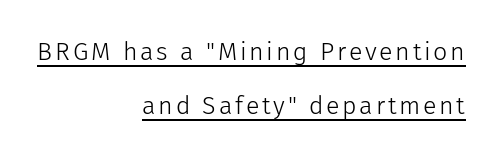
Q: Is the text bold? A: No.
Q: Is the text italic (slanted)? A: No, it is upright.
Q: Is the text underlined? A: Yes.
Q: How is the paragraph aligned? A: Right-aligned.
Q: Is the spacing between lines tight, normal or loose? A: Loose.
